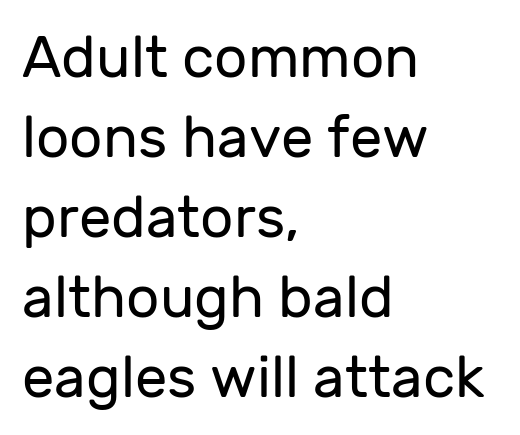
{"serif": "no", "italic": "no", "bold": "no", "weight": "regular", "width": "normal", "stroke_contrast": "low", "x_height": "medium", "monospaced": "no", "underline": "no", "align": "left", "line_spacing": "normal", "line_spacing_ratio": 1.38, "letter_spacing": "normal", "letter_spacing_em": 0.0, "glyph_px": 58}
